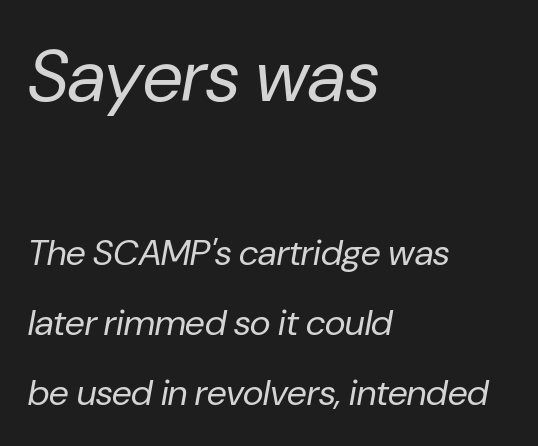
The image shows 73 px regular-weight type, italic (leaning right); set left-aligned, loose line spacing (1.95x), normal letter spacing, not underlined; the first (top) block is 2.03x larger; low stroke contrast and a medium x-height.
